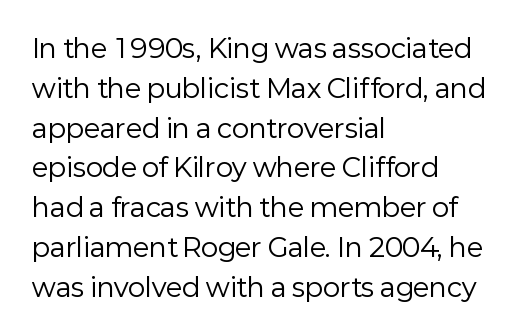
{"italic": "no", "bold": "no", "underline": "no", "align": "left", "line_spacing": "normal", "line_spacing_ratio": 1.53, "letter_spacing": "normal", "letter_spacing_em": 0.0, "glyph_px": 26}
